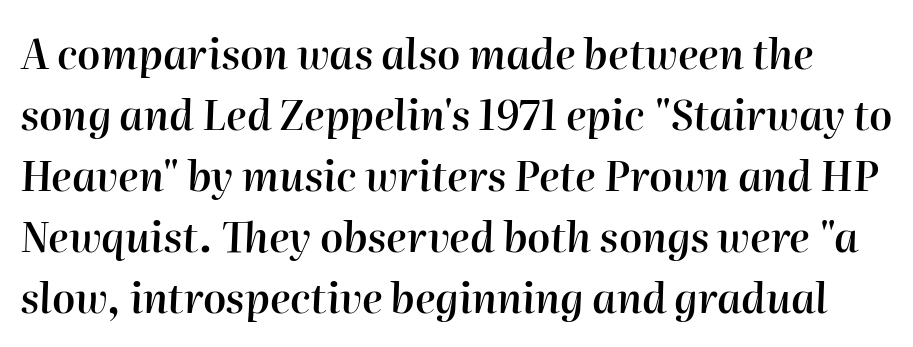
The image shows 41 px semibold type, italic (leaning right); set normal line spacing (1.49x), normal letter spacing, not underlined; high stroke contrast and a medium x-height.
